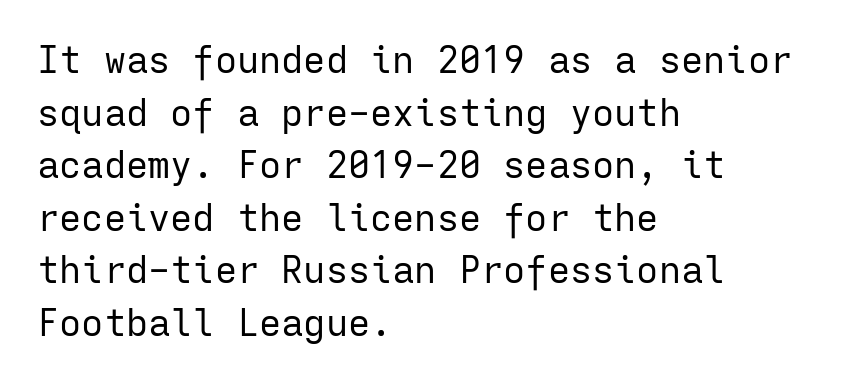
The image shows 37 px regular-weight sans-serif type, upright, monospaced; set left-aligned, normal line spacing (1.42x), normal letter spacing, not underlined; low stroke contrast and a medium x-height.
